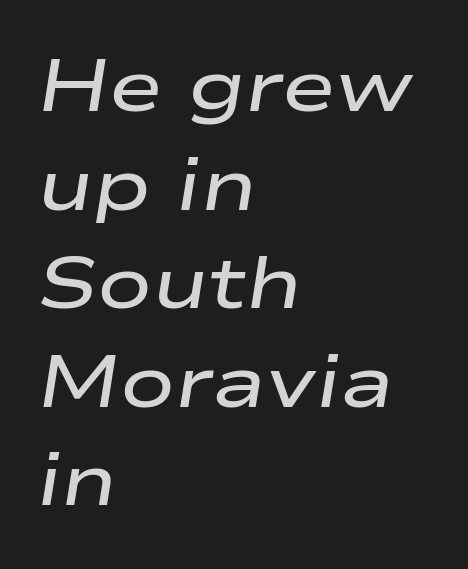
The image shows 73 px semibold, wide type, italic (leaning right); set left-aligned, normal line spacing (1.35x), normal letter spacing, not underlined; low stroke contrast and a medium x-height.
